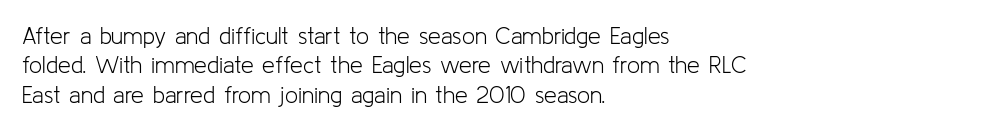
It's the straight-up-and-down kind of type. The face used here is rendered with its standard letterfit. The setting favours the left margin, as ordinary paragraphs usually do. This is not heavy type; no bold has been used. Interline gaps are of average width in this sample.
